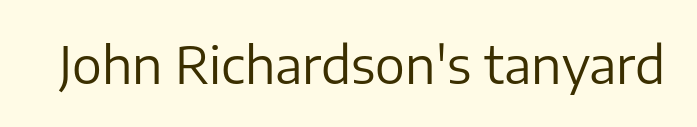
Regarding serifs, this sample does without them. Varying glyph widths throughout — classic text-font behaviour. Vertical stems look standard width or narrower in stroke. This rendering leaves character spacing at its baseline value. This is roman type, the default non-slanted kind.
